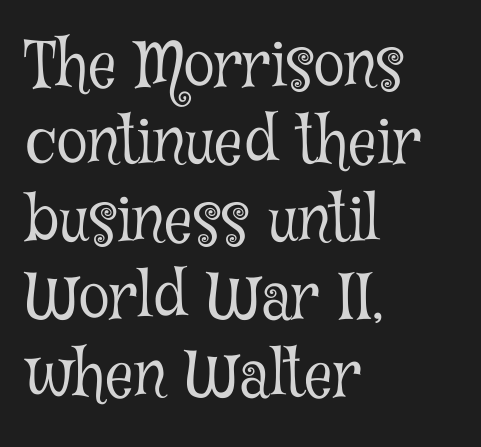
Q: Is the text bold? A: No.
Q: Is the text italic (slanted)? A: No, it is upright.
Q: Is the typeface a serif or a sans-serif typeface? A: Serif.
Q: Is the text underlined? A: No.
Q: How is the paragraph aligned? A: Left-aligned.
Q: Is the spacing between letters normal or unusually wide? A: Normal.
Q: Width (condensed, normal, or wide)? A: Condensed.
Q: Stroke contrast? A: Low.
Q: x-height? A: Medium.
Q: Monospaced? A: No.
